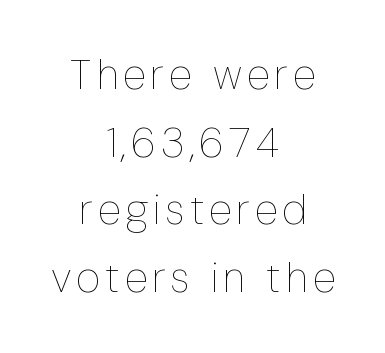
Q: Is the text bold? A: No.
Q: Is the text italic (slanted)? A: No, it is upright.
Q: Is the text underlined? A: No.
Q: How is the paragraph aligned? A: Centered.
Q: Is the spacing between lines tight, normal or loose? A: Normal.
Q: Width (condensed, normal, or wide)? A: Condensed.
Q: Stroke contrast? A: Low.
Q: x-height? A: Medium.
Q: Monospaced? A: No.
